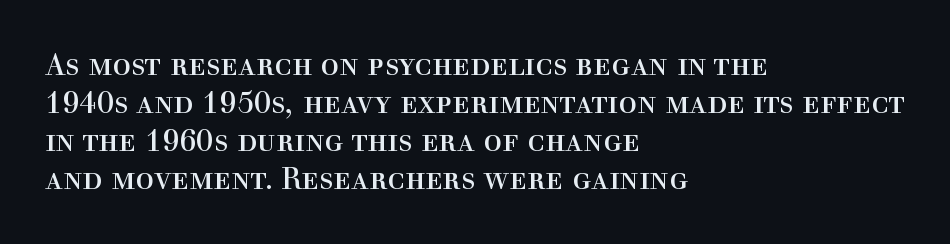
The image shows 31 px regular-weight serif type, upright; set left-aligned, line spacing 1.23x, normal letter spacing, not underlined; a medium x-height.
